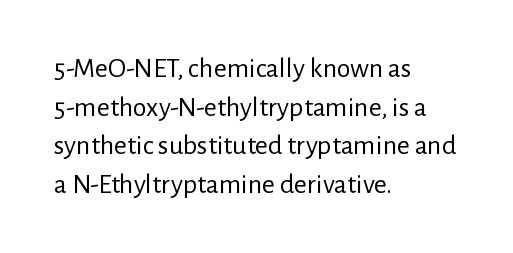
These lines are set flush left with a ragged right edge. Varying glyph widths throughout — classic text-font behaviour. Is this a sans? Yes — the strokes have no serifs. Bare-footed words on every line. Rows of type keep a routine distance in the vertical direction.
